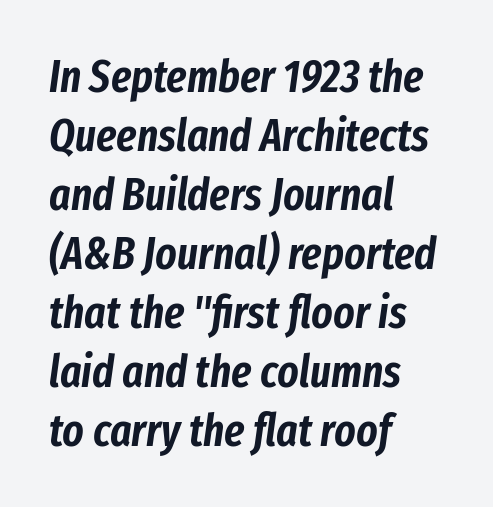
The image shows 45 px condensed type, italic (leaning right); set left-aligned, normal line spacing (1.31x), normal letter spacing, not underlined; low stroke contrast and a medium x-height.
